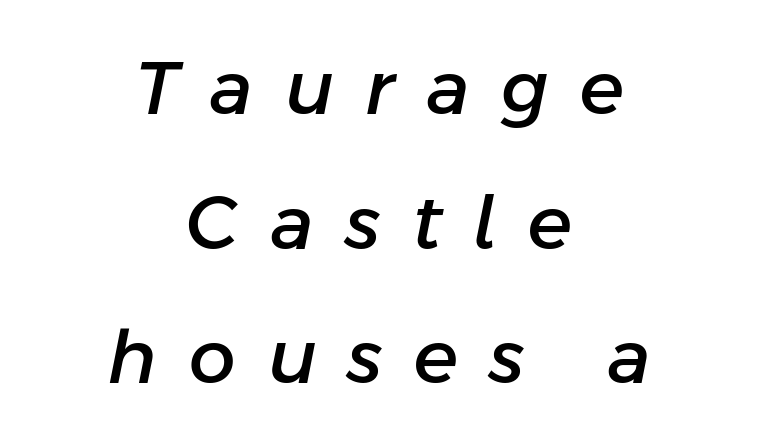
{"italic": "yes", "lean": "right", "slant_degrees": 11, "width": "normal", "stroke_contrast": "low", "x_height": "medium", "monospaced": "no", "underline": "no", "align": "center", "line_spacing_ratio": 1.82, "letter_spacing": "wide", "letter_spacing_em": 0.43, "glyph_px": 74}
